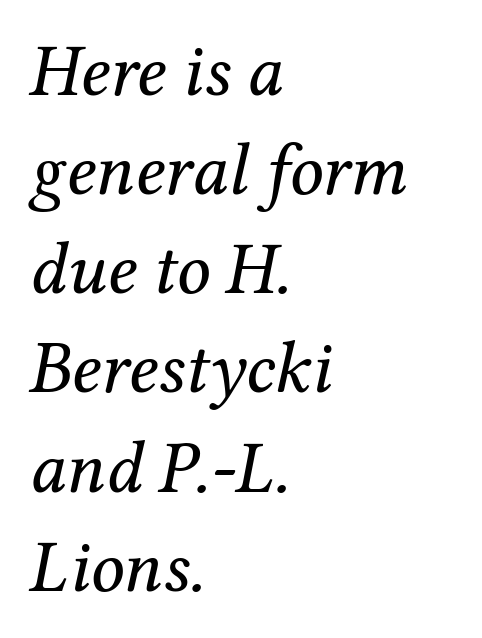
The image shows 74 px regular-weight serif type, italic (leaning right); set left-aligned, normal line spacing (1.34x), normal letter spacing, not underlined; medium stroke contrast and a medium x-height.
